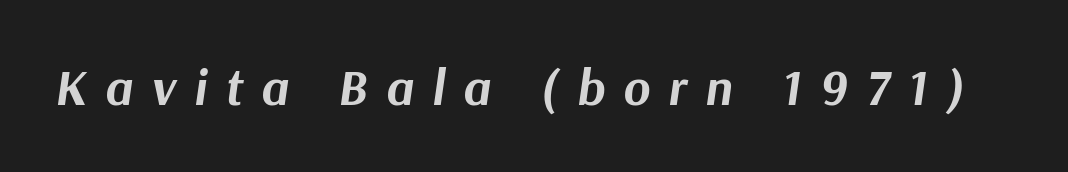
{"italic": "yes", "lean": "right", "slant_degrees": 9, "bold": "yes", "weight": "bold", "width": "normal", "stroke_contrast": "medium", "x_height": "medium", "monospaced": "no", "underline": "no", "letter_spacing": "wide", "letter_spacing_em": 0.36, "glyph_px": 51}
